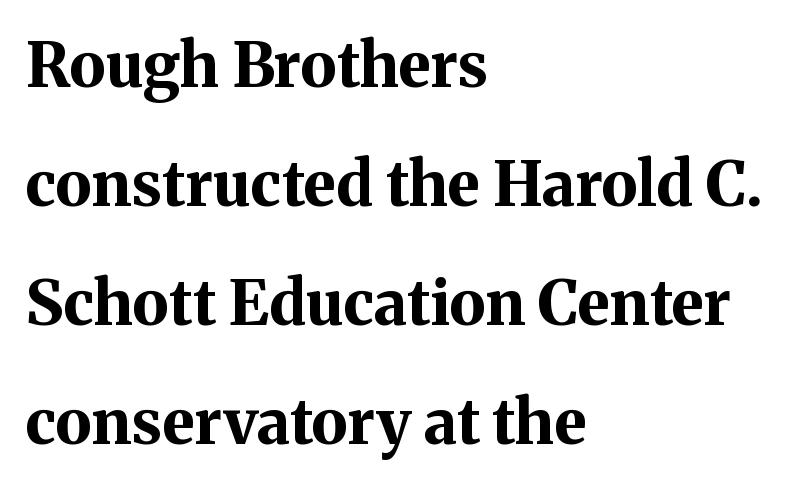
The image shows 62 px bold serif type, upright; set left-aligned, loose line spacing (1.92x), normal letter spacing, not underlined; medium stroke contrast and a medium x-height.
